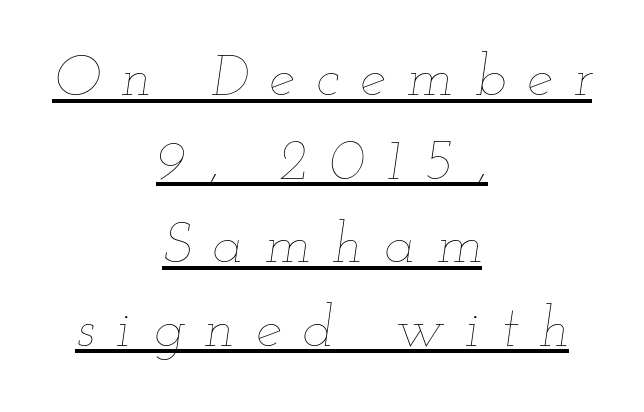
The image shows 58 px thin, wide type, italic (leaning right); set centered, normal line spacing (1.44x), unusually wide letter spacing (+0.37 em), underlined; low stroke contrast and a small x-height.
